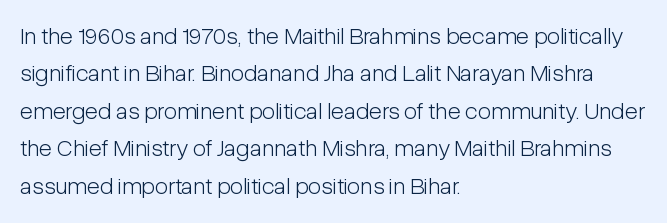
Q: Is the text bold? A: No.
Q: Is the text italic (slanted)? A: No, it is upright.
Q: Is the text underlined? A: No.
Q: How is the paragraph aligned? A: Left-aligned.
Q: Is the spacing between letters normal or unusually wide? A: Normal.
Q: Is the spacing between lines tight, normal or loose? A: Normal.
